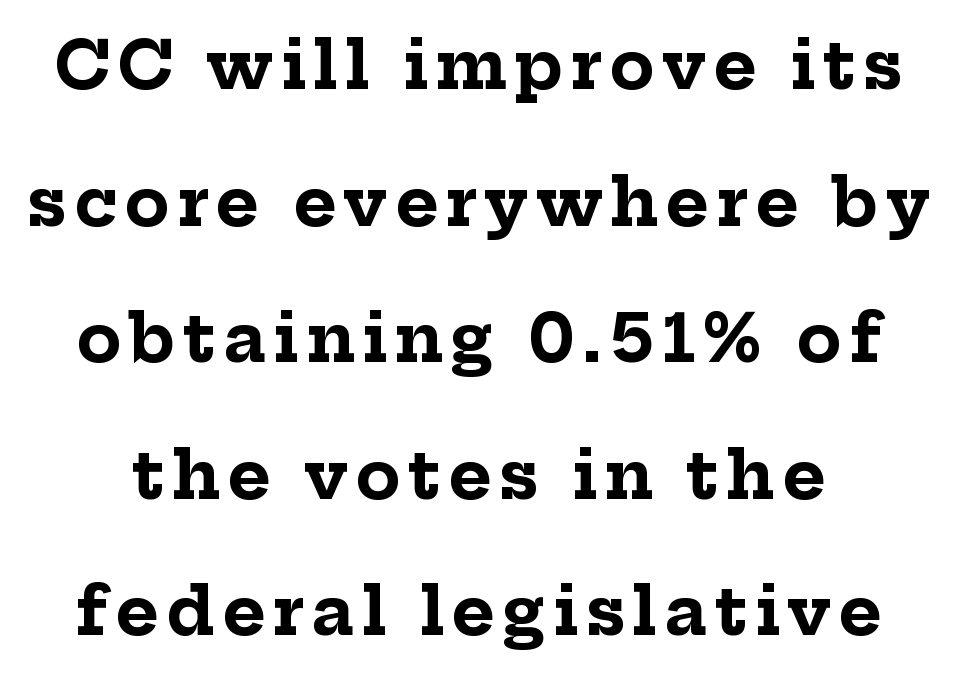
Q: Is the text bold? A: Yes.
Q: Is the text italic (slanted)? A: No, it is upright.
Q: Is the typeface a serif or a sans-serif typeface? A: Serif.
Q: Is the text underlined? A: No.
Q: Is the spacing between lines tight, normal or loose? A: Loose.
Q: Width (condensed, normal, or wide)? A: Normal.
Q: Stroke contrast? A: Low.
Q: x-height? A: Medium.
Q: Monospaced? A: No.
